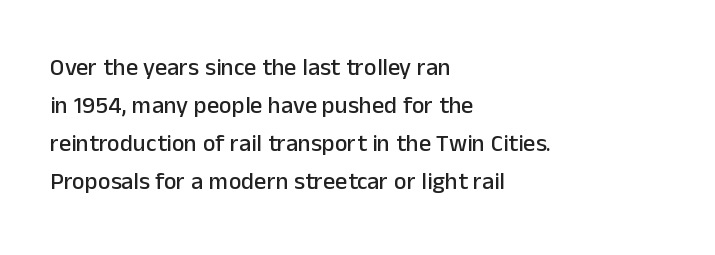
The image shows 24 px text type, upright; set left-aligned, normal line spacing (1.58x), normal letter spacing, not underlined.
